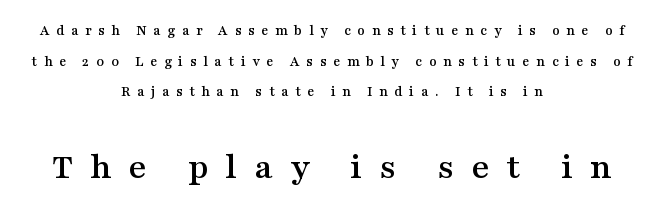
{"serif": "yes", "italic": "no", "width": "wide", "stroke_contrast": "medium", "x_height": "medium", "monospaced": "no", "underline": "no", "align": "center", "line_spacing": "loose", "line_spacing_ratio": 2.05, "letter_spacing": "wide", "letter_spacing_em": 0.44, "larger_block": "second", "size_ratio": 2.53, "glyph_px": 38}
